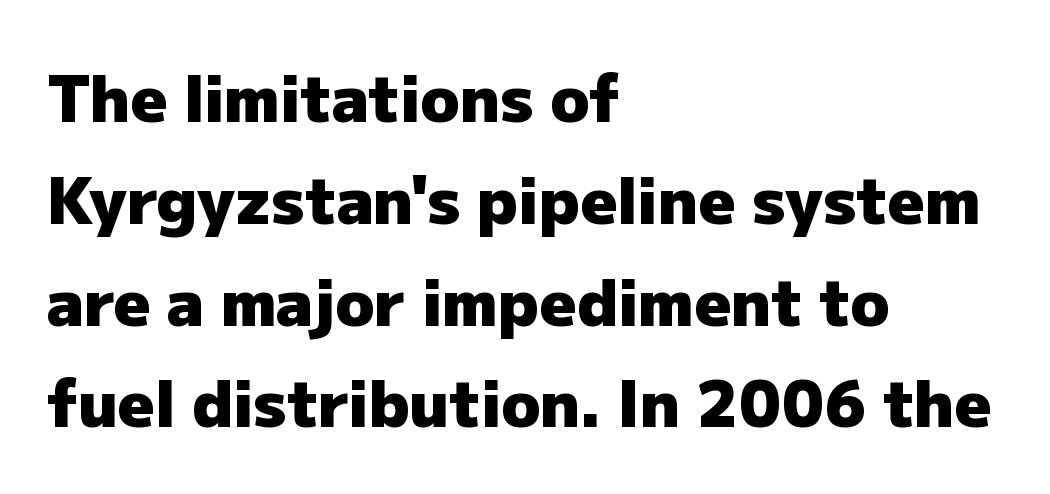
{"serif": "no", "italic": "no", "bold": "yes", "weight": "heavy", "width": "normal", "stroke_contrast": "low", "x_height": "medium", "monospaced": "no", "underline": "no", "align": "left", "line_spacing": "normal", "line_spacing_ratio": 1.59, "letter_spacing": "normal", "letter_spacing_em": 0.0, "glyph_px": 64}
